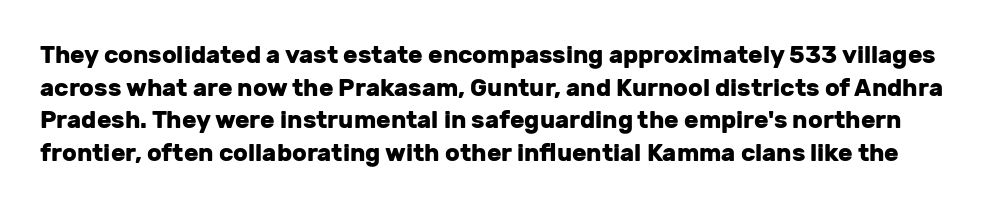
The image shows 24 px bold type, upright; set normal line spacing (1.36x), normal letter spacing, not underlined.
